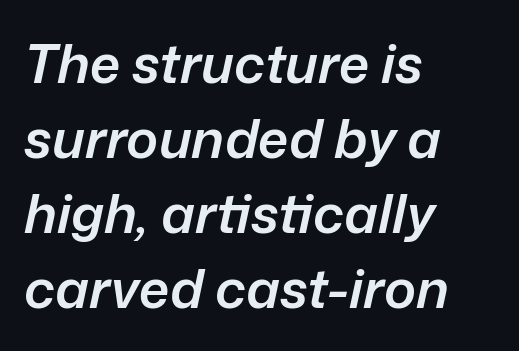
Summary of weight: moderately heavy, a semibold. The whole block is typeset with a tilt. Glyph-to-glyph distance matches everyday printed text. Where is the straight margin? On the left.
